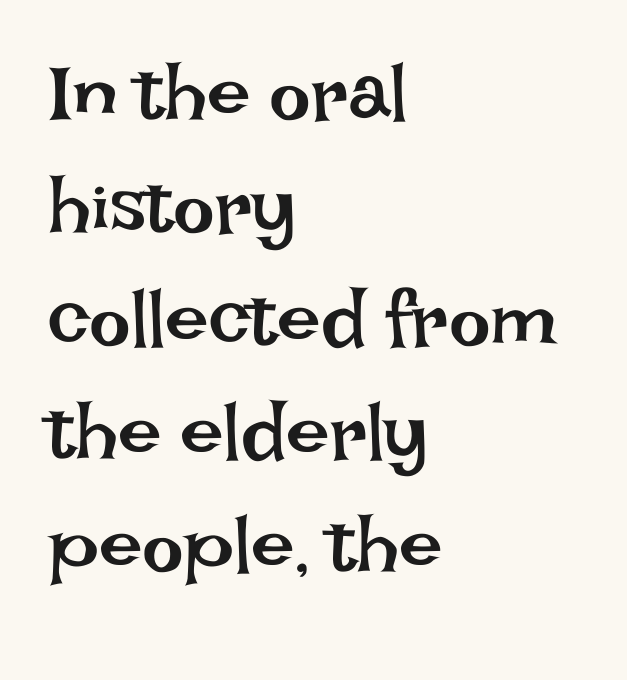
{"italic": "no", "bold": "no", "weight": "regular", "width": "normal", "stroke_contrast": "low", "x_height": "large", "monospaced": "no", "underline": "no", "align": "left", "line_spacing": "normal", "line_spacing_ratio": 1.45, "letter_spacing": "normal", "letter_spacing_em": 0.0, "glyph_px": 78}
